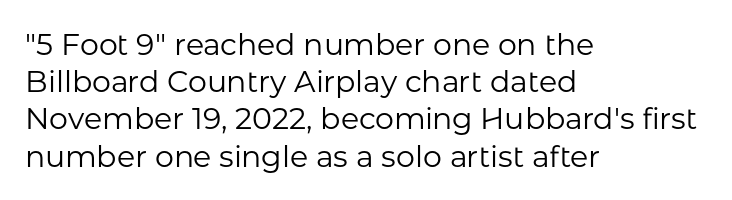
The image shows 30 px regular-weight sans-serif type, upright; set left-aligned, line spacing 1.24x, normal letter spacing, not underlined; low stroke contrast and a medium x-height.
